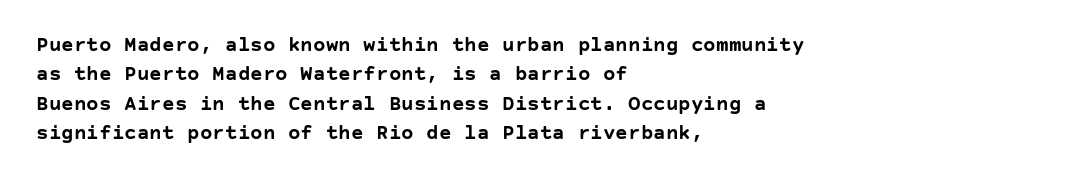
Q: Is the text bold? A: Yes.
Q: Is the text italic (slanted)? A: No, it is upright.
Q: Is the text underlined? A: No.
Q: How is the paragraph aligned? A: Left-aligned.
Q: Is the spacing between letters normal or unusually wide? A: Normal.
Q: Is the spacing between lines tight, normal or loose? A: Normal.
